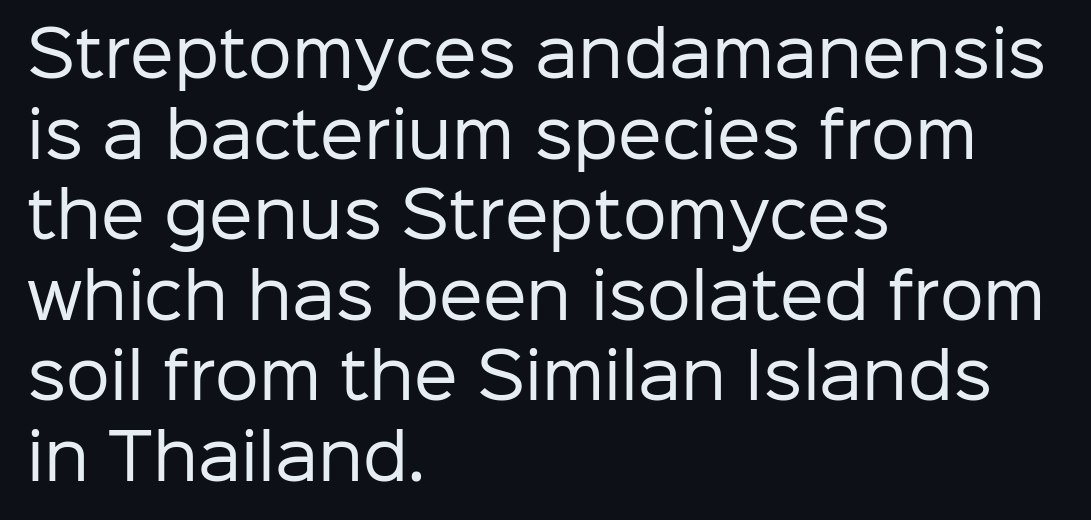
The image shows 62 px regular-weight sans-serif type, upright; set left-aligned, normal line spacing (1.3x), normal letter spacing, not underlined; low stroke contrast and a medium x-height.
